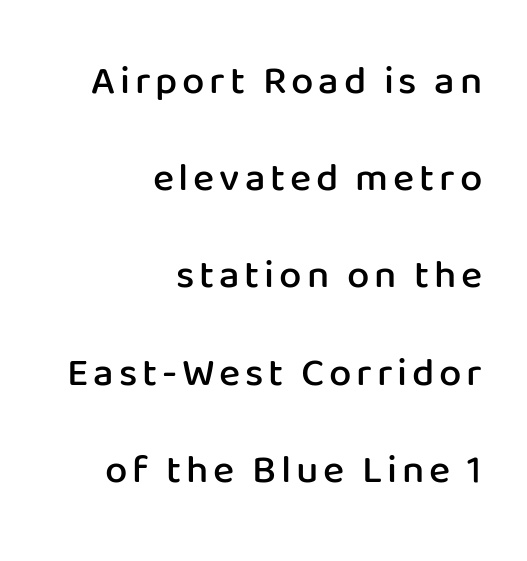
The image shows 40 px semibold sans-serif type, upright; set right-aligned, loose line spacing (2.43x), not underlined; low stroke contrast and a medium x-height.
